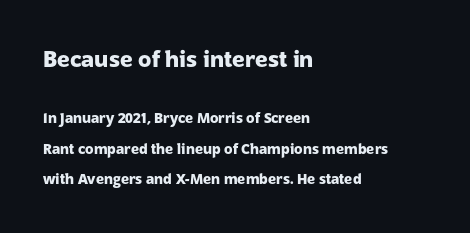
The image shows 22 px bold type, upright; set left-aligned, loose line spacing (2.17x), normal letter spacing, not underlined; the first (top) block is 1.57x larger.
